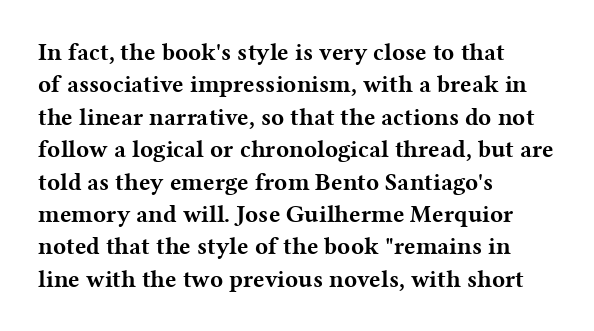
Whoever set this chose a conventional vertical rhythm. Emphasis by weight is at full strength: bold. The setting favours the left margin, as ordinary paragraphs usually do. Glance below the letters and you will spot only blank space. Rendered with straight, roman letterforms.
